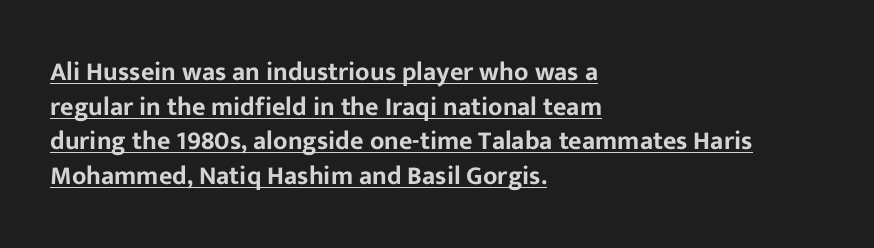
If you drew a line through each stem, it would be perfectly vertical. Each word holds together tightly as a unit, with standard inter-letter gaps. Alignment: flush left. Leading matches the norm, producing a regular column. Has an underline been added? It has.
